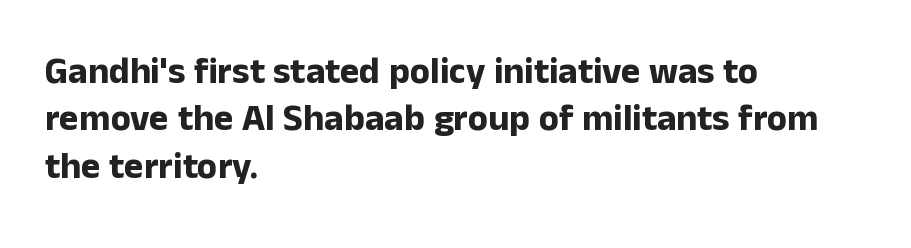
The image shows 37 px bold sans-serif type, upright; set left-aligned, normal line spacing (1.28x), normal letter spacing, not underlined; low stroke contrast and a medium x-height.
